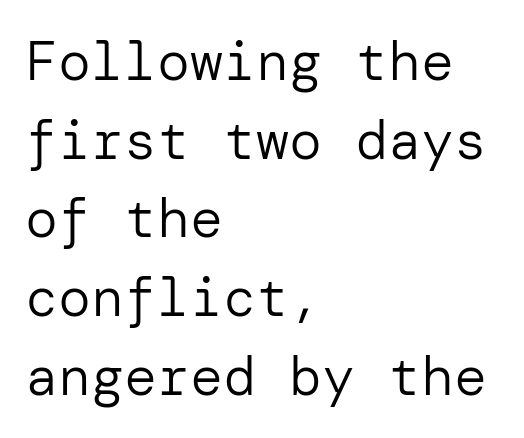
Q: Is the text bold? A: No.
Q: Is the text italic (slanted)? A: No, it is upright.
Q: Is the typeface a serif or a sans-serif typeface? A: Sans-serif.
Q: Is the text underlined? A: No.
Q: How is the paragraph aligned? A: Left-aligned.
Q: Is the spacing between letters normal or unusually wide? A: Normal.
Q: Is the spacing between lines tight, normal or loose? A: Normal.
Q: Width (condensed, normal, or wide)? A: Normal.
Q: Stroke contrast? A: Low.
Q: x-height? A: Medium.
